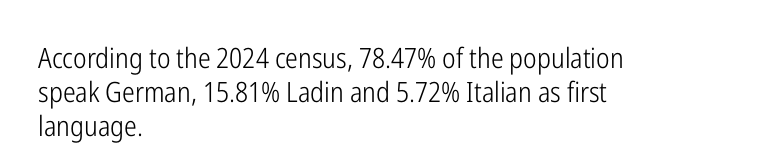
Counters stay open thanks to moderate or lighter strokes. Rendered with straight, roman letterforms. Type without underlining. One-word summary of the alignment: left. The passage shown is typed in a proportional face where columns would drift. Serifs: no, the terminals of the letterforms are clean.
